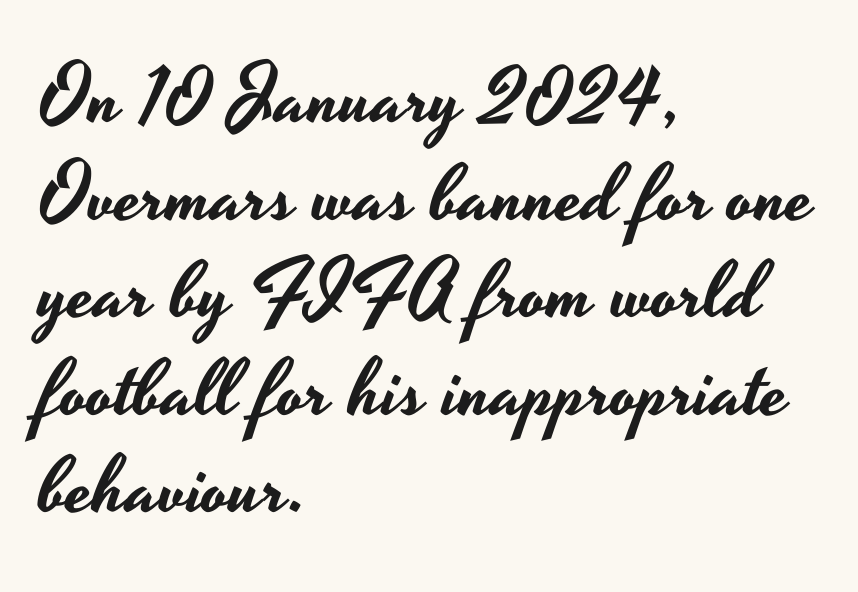
The image shows 80 px wide sans-serif type; set left-aligned, line spacing 1.22x, normal letter spacing, not underlined; low stroke contrast and a small x-height.
